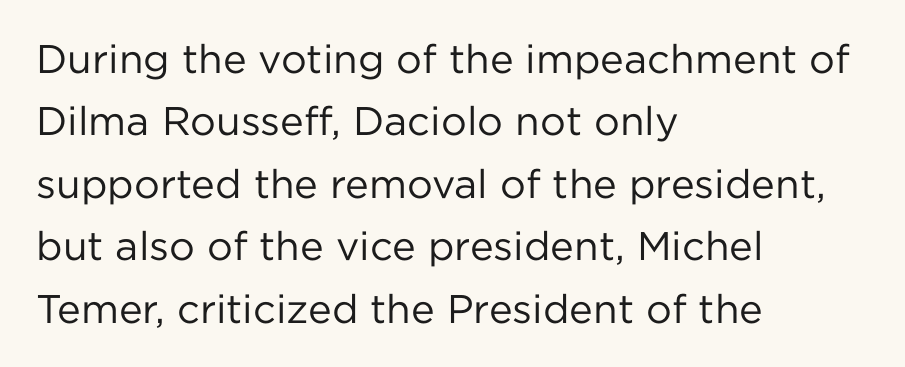
Q: Is the text bold? A: No.
Q: Is the text italic (slanted)? A: No, it is upright.
Q: Is the typeface a serif or a sans-serif typeface? A: Sans-serif.
Q: Is the text underlined? A: No.
Q: How is the paragraph aligned? A: Left-aligned.
Q: Is the spacing between letters normal or unusually wide? A: Normal.
Q: Is the spacing between lines tight, normal or loose? A: Normal.
Q: Width (condensed, normal, or wide)? A: Normal.
Q: Stroke contrast? A: Low.
Q: x-height? A: Medium.
Q: Monospaced? A: No.
